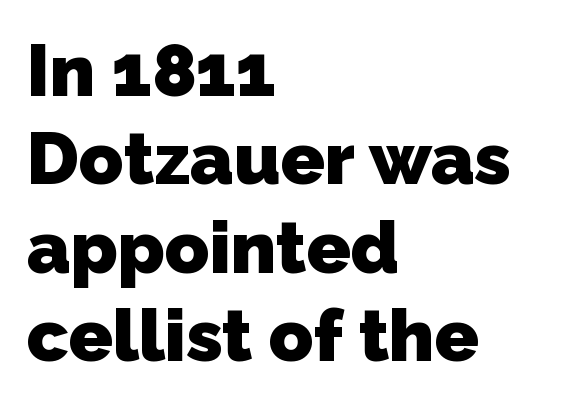
Q: Is the text bold? A: Yes.
Q: Is the typeface a serif or a sans-serif typeface? A: Sans-serif.
Q: Is the text underlined? A: No.
Q: How is the paragraph aligned? A: Left-aligned.
Q: Is the spacing between letters normal or unusually wide? A: Normal.
Q: Width (condensed, normal, or wide)? A: Normal.
Q: Stroke contrast? A: Low.
Q: x-height? A: Medium.
Q: Monospaced? A: No.
